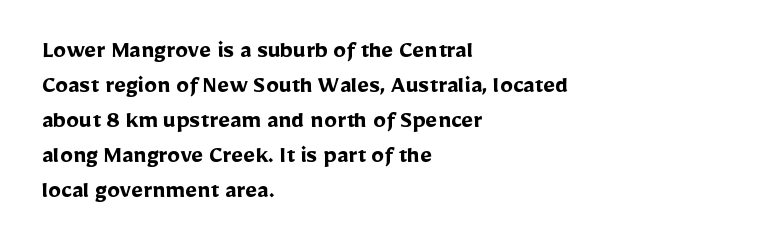
Q: Is the text bold? A: Yes.
Q: Is the text italic (slanted)? A: No, it is upright.
Q: Is the text underlined? A: No.
Q: How is the paragraph aligned? A: Left-aligned.
Q: Is the spacing between letters normal or unusually wide? A: Normal.
Q: Is the spacing between lines tight, normal or loose? A: Normal.
